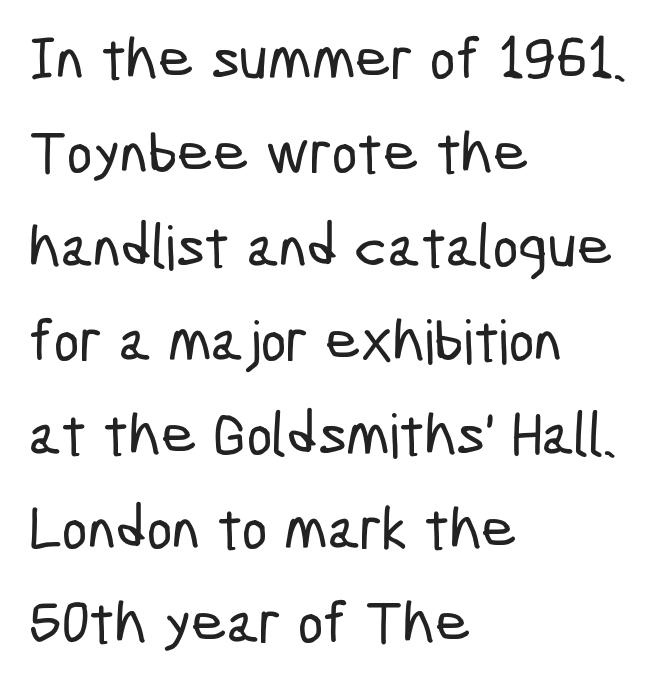
{"serif": "no", "width": "condensed", "stroke_contrast": "low", "x_height": "medium", "monospaced": "no", "underline": "no", "align": "left", "line_spacing": "normal", "line_spacing_ratio": 1.54, "letter_spacing": "normal", "letter_spacing_em": 0.0, "glyph_px": 61}
